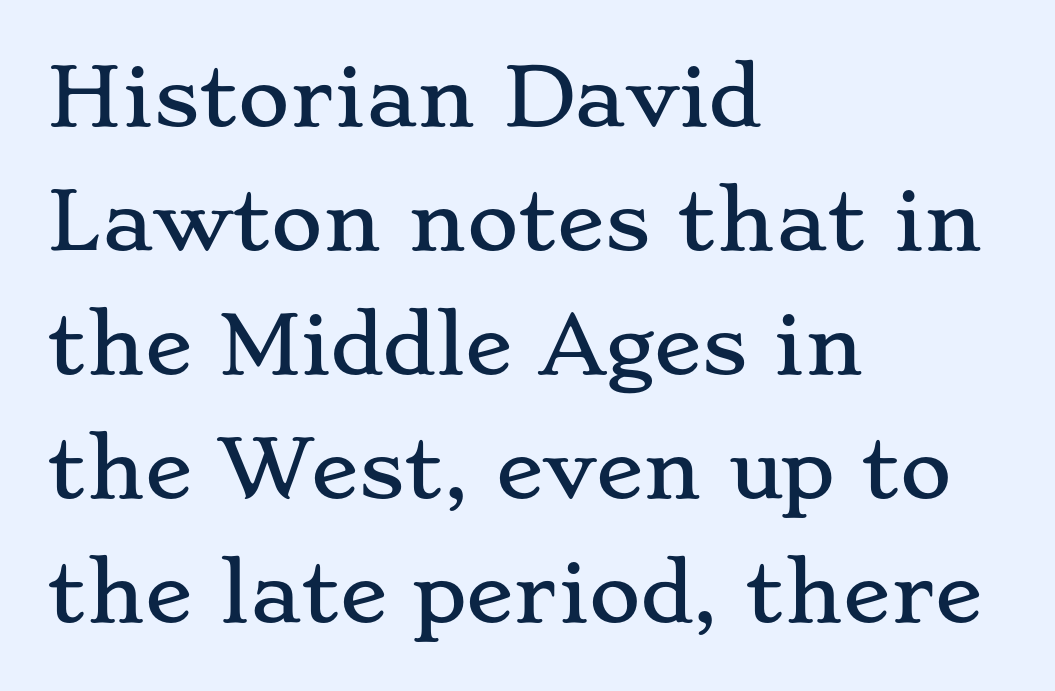
The image shows 79 px wide serif type, upright; set left-aligned, normal line spacing (1.57x), normal letter spacing, not underlined; low stroke contrast and a small x-height.
